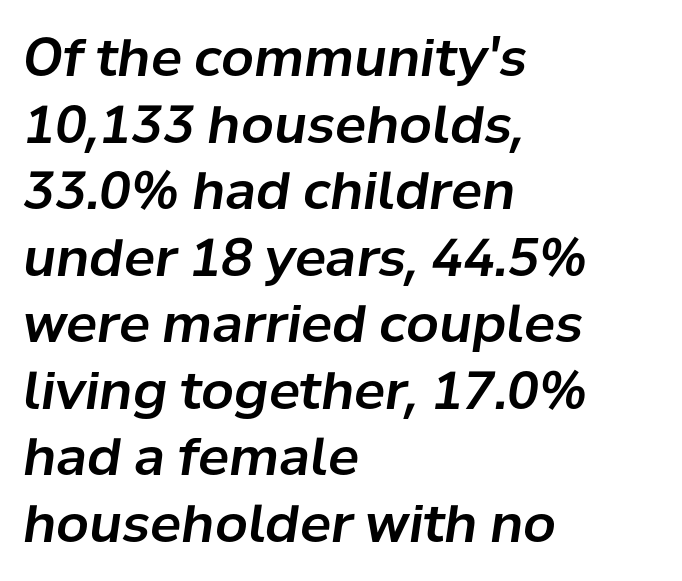
The image shows 52 px text type, italic (leaning right); set left-aligned, normal line spacing (1.28x), normal letter spacing, not underlined; low stroke contrast and a medium x-height.
